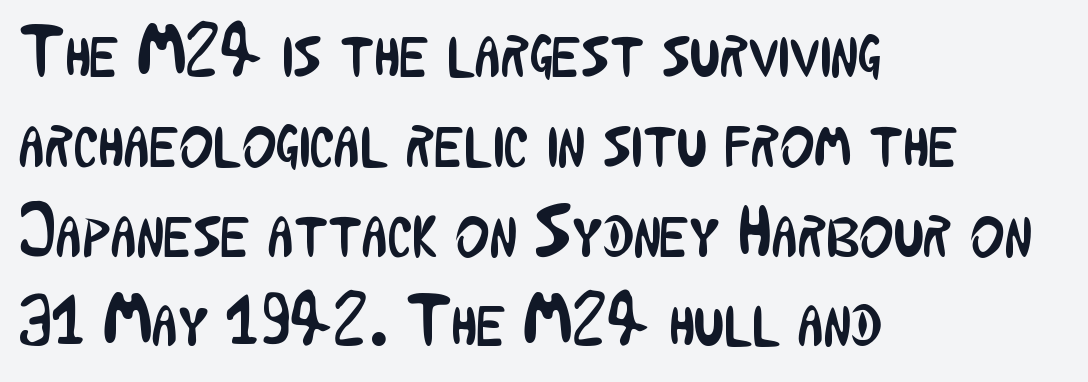
Q: Is the text bold? A: No.
Q: Is the text italic (slanted)? A: No, it is upright.
Q: Is the typeface a serif or a sans-serif typeface? A: Sans-serif.
Q: Is the text underlined? A: No.
Q: How is the paragraph aligned? A: Left-aligned.
Q: Is the spacing between letters normal or unusually wide? A: Normal.
Q: Width (condensed, normal, or wide)? A: Condensed.
Q: Stroke contrast? A: Low.
Q: x-height? A: Medium.
Q: Monospaced? A: No.
